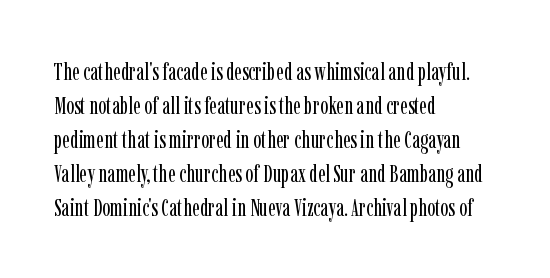
Q: Is the text bold? A: No.
Q: Is the text italic (slanted)? A: No, it is upright.
Q: Is the text underlined? A: No.
Q: How is the paragraph aligned? A: Left-aligned.
Q: Is the spacing between letters normal or unusually wide? A: Normal.
Q: Is the spacing between lines tight, normal or loose? A: Normal.
